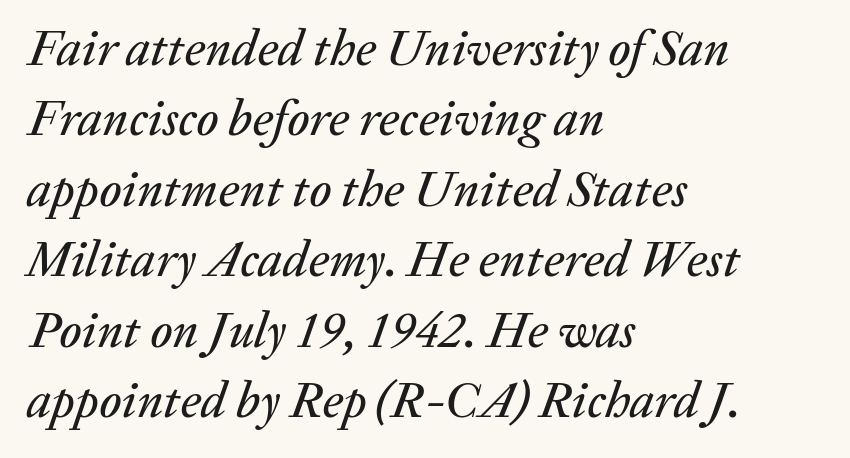
A typesetter would call this proportional, since set widths differ per character. These lines stack with their left ends in a neat column. The passage shown is not underscored anywhere. Successive baselines arrive at the customary interval.
